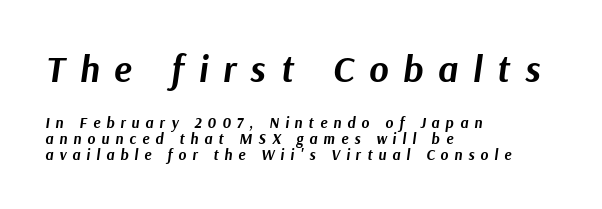
{"italic": "yes", "lean": "right", "slant_degrees": 9, "bold": "yes", "weight": "bold", "width": "normal", "stroke_contrast": "medium", "x_height": "medium", "monospaced": "no", "underline": "no", "align": "left", "line_spacing": "tight", "line_spacing_ratio": 1.05, "letter_spacing": "wide", "letter_spacing_em": 0.4, "larger_block": "first", "size_ratio": 2.47, "glyph_px": 37}
